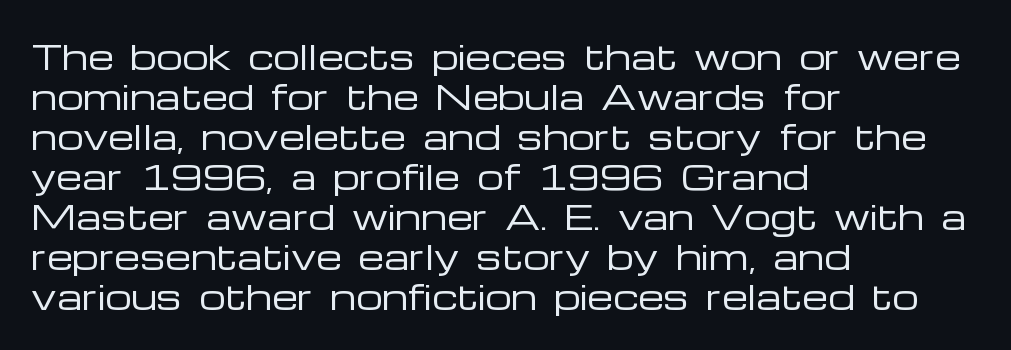
{"serif": "no", "italic": "no", "bold": "no", "weight": "regular", "width": "wide", "stroke_contrast": "low", "x_height": "medium", "monospaced": "no", "underline": "no", "align": "left", "line_spacing_ratio": 1.21, "letter_spacing": "normal", "letter_spacing_em": 0.0, "glyph_px": 33}
